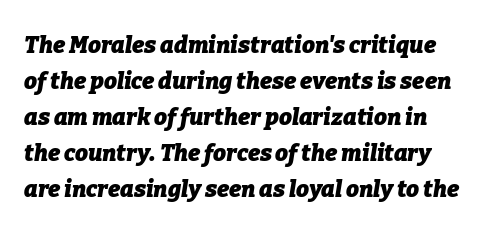
Q: Is the text bold? A: Yes.
Q: Is the text italic (slanted)? A: Yes, it leans right by about 9 degrees.
Q: Is the text underlined? A: No.
Q: Is the spacing between letters normal or unusually wide? A: Normal.
Q: Is the spacing between lines tight, normal or loose? A: Normal.
